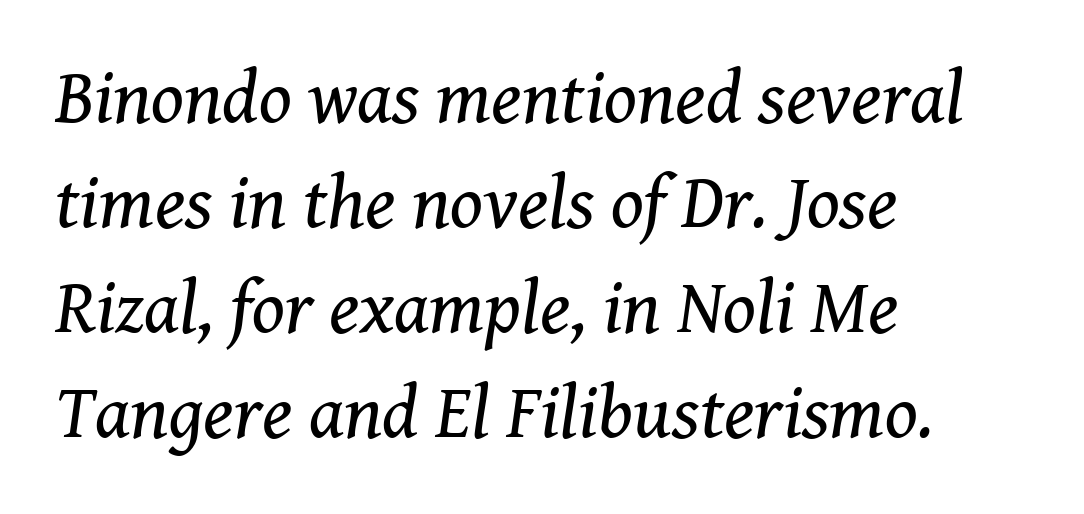
This block has exactly the height ordinary leading produces. The line texture is even and compact thanks to regular tracking. Caption: face not bold, strokes unweighted. Varying glyph widths throughout — classic text-font behaviour.
